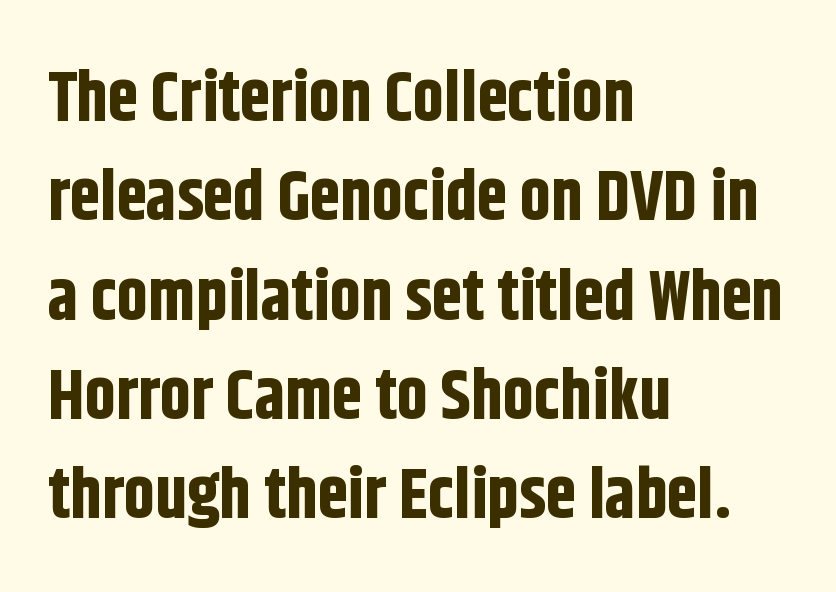
{"serif": "no", "italic": "no", "bold": "yes", "weight": "bold", "width": "condensed", "stroke_contrast": "low", "x_height": "large", "monospaced": "no", "underline": "no", "align": "left", "line_spacing": "normal", "line_spacing_ratio": 1.44, "letter_spacing": "normal", "letter_spacing_em": 0.0, "glyph_px": 69}
